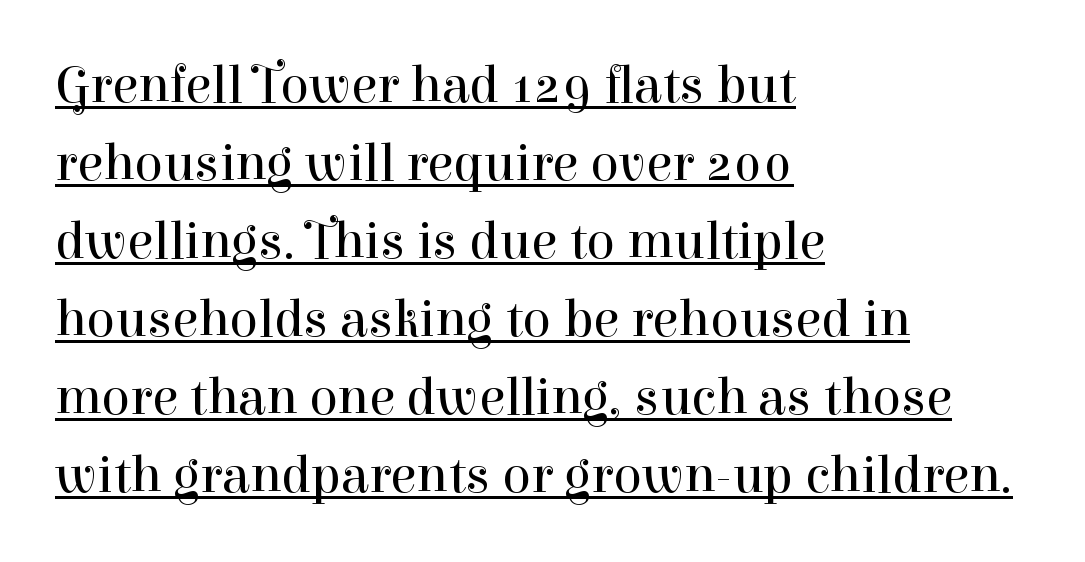
The image shows 53 px regular-weight serif type, upright; set left-aligned, normal line spacing (1.47x), normal letter spacing, underlined; high stroke contrast and a medium x-height.
